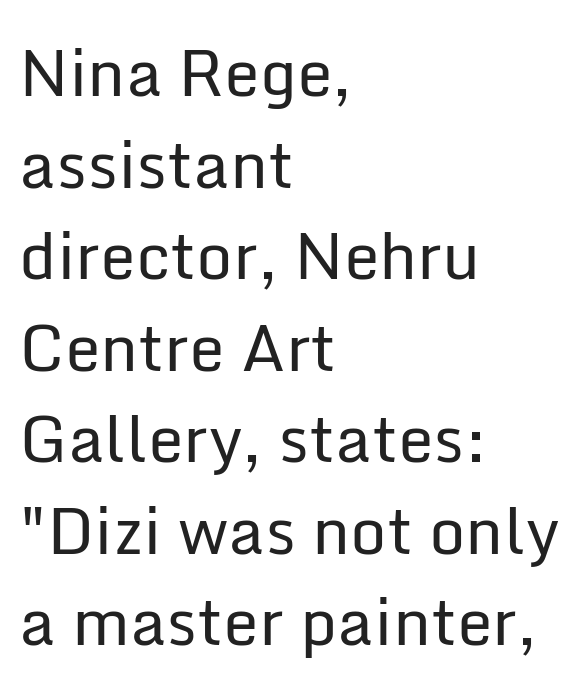
Summary of weight: not heavy and not bold. This sample uses an upright cut, with every glyph sitting square on the baseline. Students, note that the glyphs here touch the page at normal intervals. Regarding serifs, this sample does without them. The gap between lines stays unmarked.
